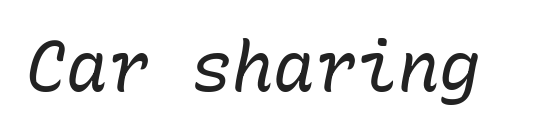
A typesetter would mark this as italic. You could call the tracking neutral — neither tight nor loose. This rendering features lettering with no underline. The font sits on the lighter half of the weight spectrum, regular included.
